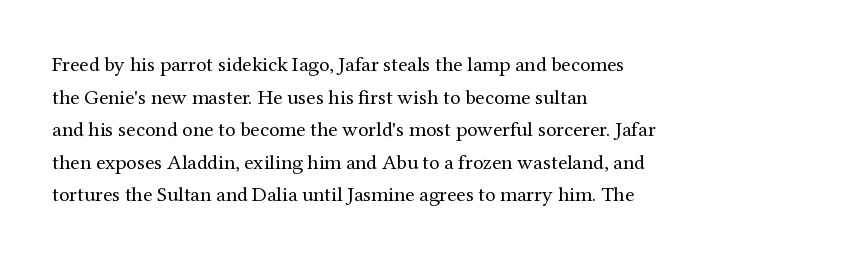
{"italic": "no", "bold": "no", "underline": "no", "align": "left", "line_spacing": "normal", "line_spacing_ratio": 1.55, "letter_spacing": "normal", "letter_spacing_em": 0.0, "glyph_px": 21}
